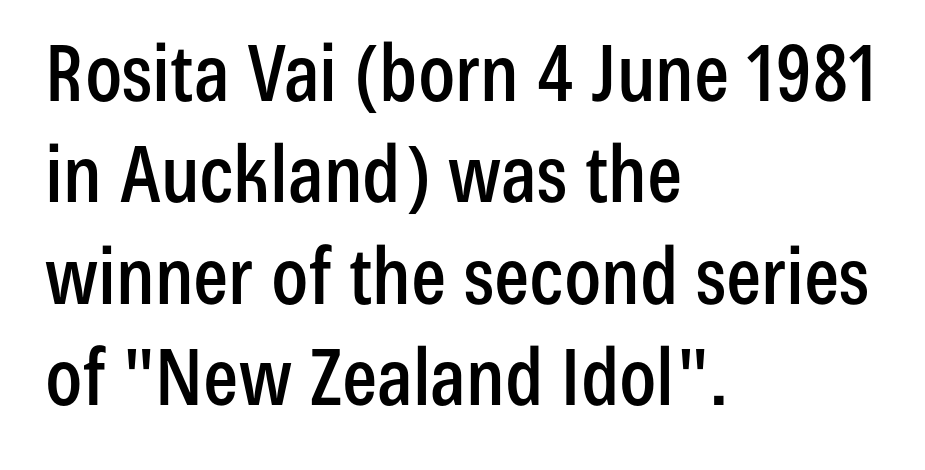
The image shows 78 px condensed sans-serif type, upright; set left-aligned, normal line spacing (1.3x), normal letter spacing, not underlined; low stroke contrast and a medium x-height.
